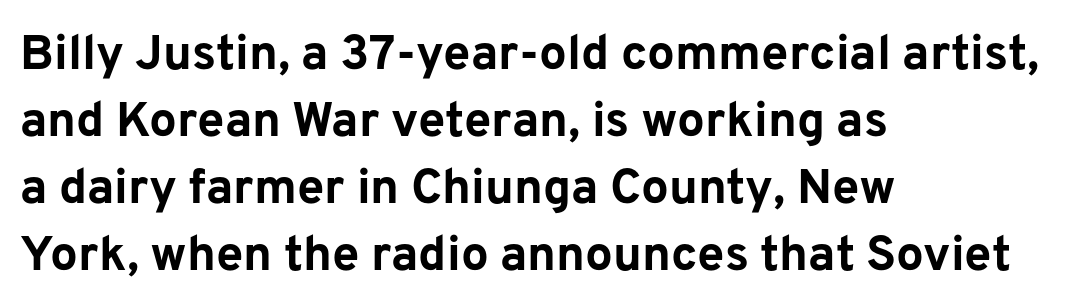
Q: Is the text bold? A: Yes.
Q: Is the text italic (slanted)? A: No, it is upright.
Q: Is the typeface a serif or a sans-serif typeface? A: Sans-serif.
Q: Is the text underlined? A: No.
Q: How is the paragraph aligned? A: Left-aligned.
Q: Is the spacing between letters normal or unusually wide? A: Normal.
Q: Is the spacing between lines tight, normal or loose? A: Normal.
Q: Width (condensed, normal, or wide)? A: Normal.
Q: Stroke contrast? A: Low.
Q: x-height? A: Medium.
Q: Monospaced? A: No.
